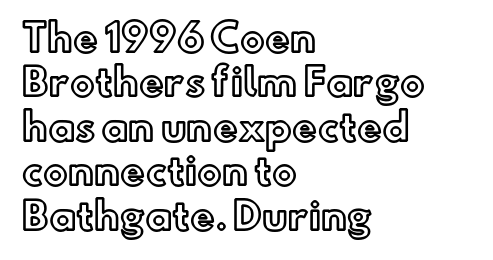
Do the characters align in a grid? No, the font is proportional. Posture: straight, roman, zero tilt. In terms of letterspacing, this is plain default setting. Caption: multi-line text, flush left, ragged right. The space beneath each line is pristine and unruled.
